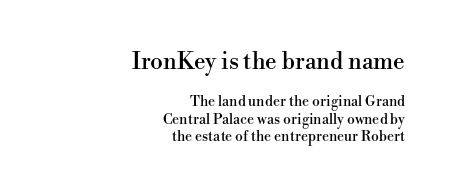
The image shows 23 px text type, upright; set right-aligned, line spacing 1.22x, normal letter spacing, not underlined; the first (top) block is 1.64x larger.
